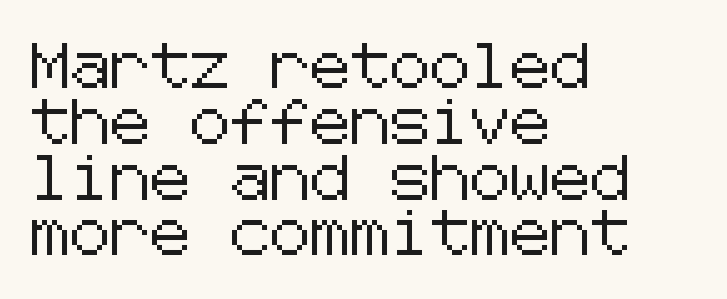
{"serif": "no", "italic": "no", "width": "normal", "stroke_contrast": "low", "x_height": "medium", "underline": "no", "align": "left", "line_spacing_ratio": 1.24, "letter_spacing": "normal", "letter_spacing_em": 0.0, "glyph_px": 45}
